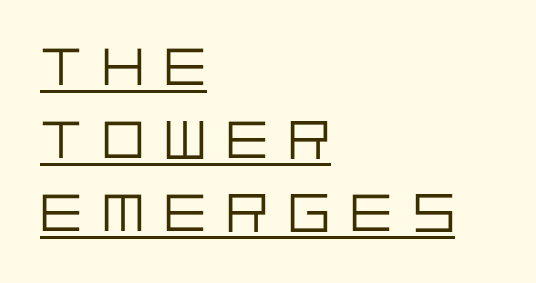
{"serif": "no", "italic": "no", "bold": "no", "weight": "light", "width": "normal", "stroke_contrast": "low", "x_height": "large", "underline": "yes", "align": "left", "line_spacing": "normal", "line_spacing_ratio": 1.3, "letter_spacing": "wide", "letter_spacing_em": 0.36, "glyph_px": 56}
